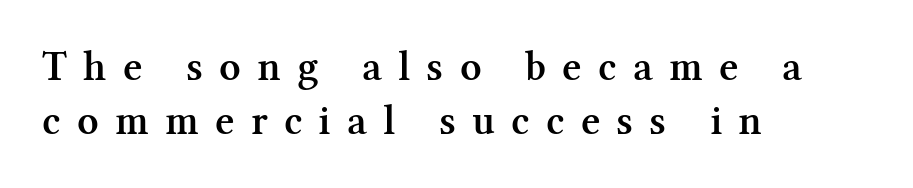
The image shows 42 px semibold serif type, upright; set left-aligned, normal line spacing (1.29x), unusually wide letter spacing (+0.39 em), not underlined; medium stroke contrast and a medium x-height.
